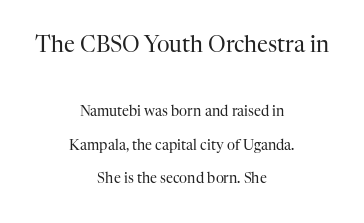
{"italic": "no", "bold": "no", "underline": "no", "align": "center", "line_spacing": "loose", "line_spacing_ratio": 2.39, "letter_spacing": "normal", "letter_spacing_em": 0.0, "larger_block": "first", "size_ratio": 1.57, "glyph_px": 22}
